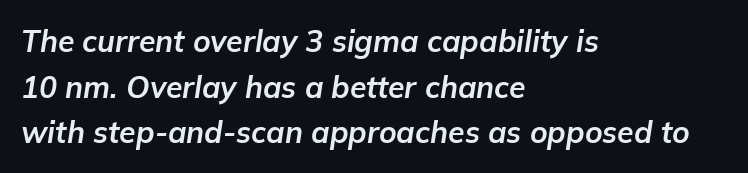
The image shows 30 px bold type, italic (leaning right); set left-aligned, normal line spacing (1.52x), normal letter spacing, not underlined; low stroke contrast and a medium x-height.
